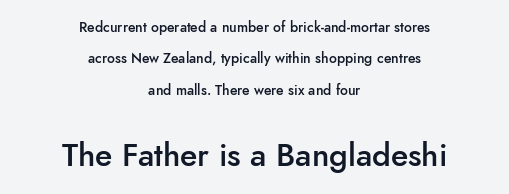
Q: Is the text bold? A: Semi-bold.
Q: Is the text italic (slanted)? A: No, it is upright.
Q: Is the typeface a serif or a sans-serif typeface? A: Sans-serif.
Q: Is the text underlined? A: No.
Q: How is the paragraph aligned? A: Centered.
Q: Is the spacing between letters normal or unusually wide? A: Normal.
Q: Is the spacing between lines tight, normal or loose? A: Loose.
Q: Which block of text is set in a larger size, the first (top) or the second (bottom)? A: The second (bottom) one.
Q: Width (condensed, normal, or wide)? A: Normal.
Q: Stroke contrast? A: Low.
Q: x-height? A: Small.
Q: Monospaced? A: No.
